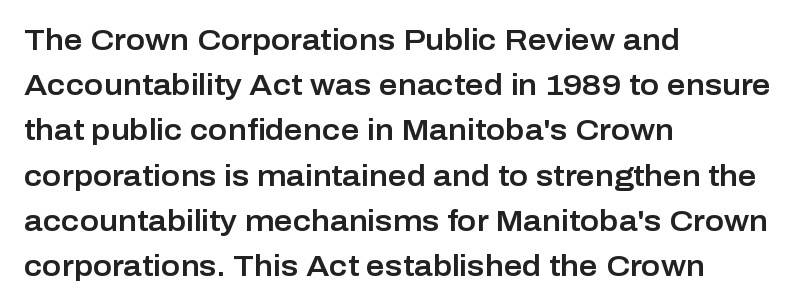
Q: Is the text italic (slanted)? A: No, it is upright.
Q: Is the typeface a serif or a sans-serif typeface? A: Sans-serif.
Q: Is the text underlined? A: No.
Q: How is the paragraph aligned? A: Left-aligned.
Q: Is the spacing between letters normal or unusually wide? A: Normal.
Q: Is the spacing between lines tight, normal or loose? A: Normal.
Q: Width (condensed, normal, or wide)? A: Normal.
Q: Stroke contrast? A: Low.
Q: x-height? A: Medium.
Q: Monospaced? A: No.
